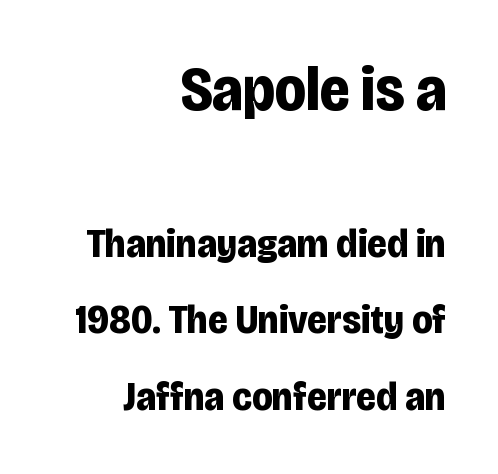
Q: Is the text bold? A: Yes.
Q: Is the text italic (slanted)? A: No, it is upright.
Q: Is the typeface a serif or a sans-serif typeface? A: Sans-serif.
Q: Is the text underlined? A: No.
Q: How is the paragraph aligned? A: Right-aligned.
Q: Is the spacing between letters normal or unusually wide? A: Normal.
Q: Which block of text is set in a larger size, the first (top) or the second (bottom)? A: The first (top) one.
Q: Width (condensed, normal, or wide)? A: Condensed.
Q: Stroke contrast? A: Low.
Q: x-height? A: Large.
Q: Monospaced? A: No.
